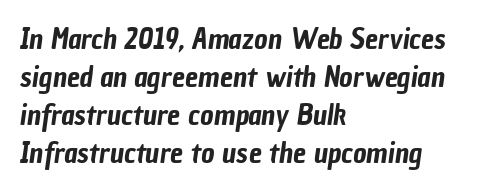
Proportional: the letters do not fall into vertical columns. If you drew a ruler down the left edge, every line would touch it. The type family on display is of the sans-serif kind. Honestly, the letter spacing is just normal — you wouldn't notice it. Only glyphs here, with clear space below each row. Interline gaps are of average width in this sample.
